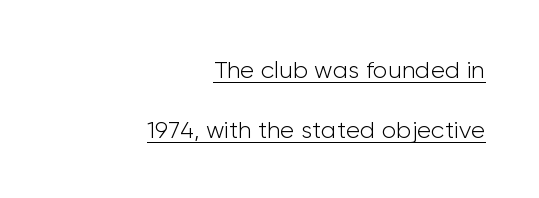
Q: Is the text bold? A: No.
Q: Is the text italic (slanted)? A: No, it is upright.
Q: Is the text underlined? A: Yes.
Q: How is the paragraph aligned? A: Right-aligned.
Q: Is the spacing between letters normal or unusually wide? A: Normal.
Q: Is the spacing between lines tight, normal or loose? A: Loose.
